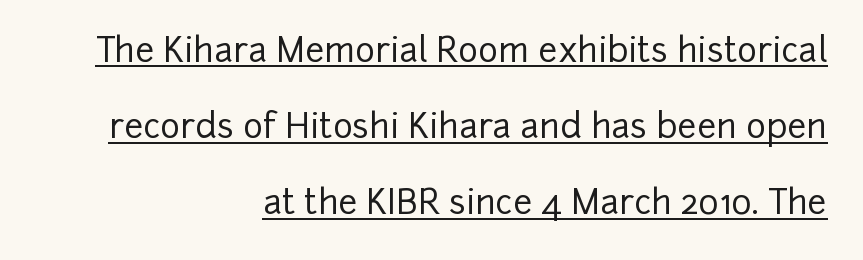
Q: Is the text italic (slanted)? A: No, it is upright.
Q: Is the typeface a serif or a sans-serif typeface? A: Sans-serif.
Q: Is the text underlined? A: Yes.
Q: How is the paragraph aligned? A: Right-aligned.
Q: Is the spacing between letters normal or unusually wide? A: Normal.
Q: Is the spacing between lines tight, normal or loose? A: Loose.
Q: Width (condensed, normal, or wide)? A: Normal.
Q: Stroke contrast? A: Low.
Q: x-height? A: Medium.
Q: Monospaced? A: No.
